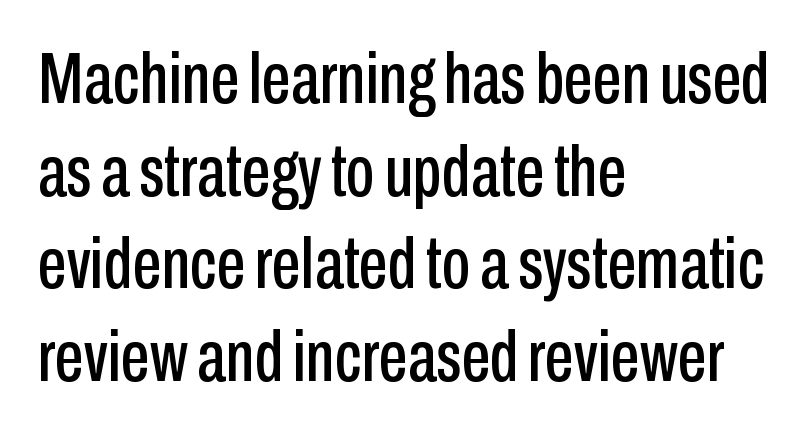
The leading is moderate, giving the passage an even texture. Ordinary non-slanted type is in use. Plain, unruled lines of type. Are there feet on the stems? There aren't — it's a sans. The letters advance in unequal steps, a hallmark of proportional type. Between one letter and the next there's only the usual sliver of space.
